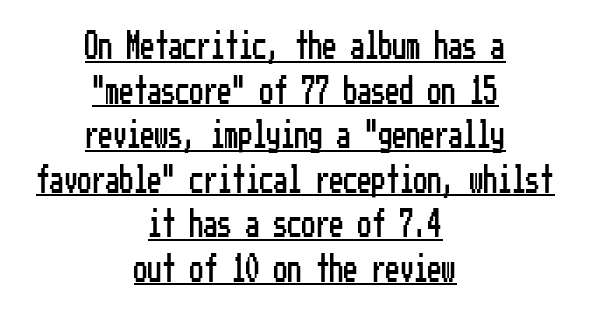
Q: Is the text italic (slanted)? A: No, it is upright.
Q: Is the typeface a serif or a sans-serif typeface? A: Sans-serif.
Q: Is the text underlined? A: Yes.
Q: How is the paragraph aligned? A: Centered.
Q: Is the spacing between letters normal or unusually wide? A: Normal.
Q: Is the spacing between lines tight, normal or loose? A: Normal.
Q: Width (condensed, normal, or wide)? A: Condensed.
Q: Stroke contrast? A: Low.
Q: x-height? A: Medium.
